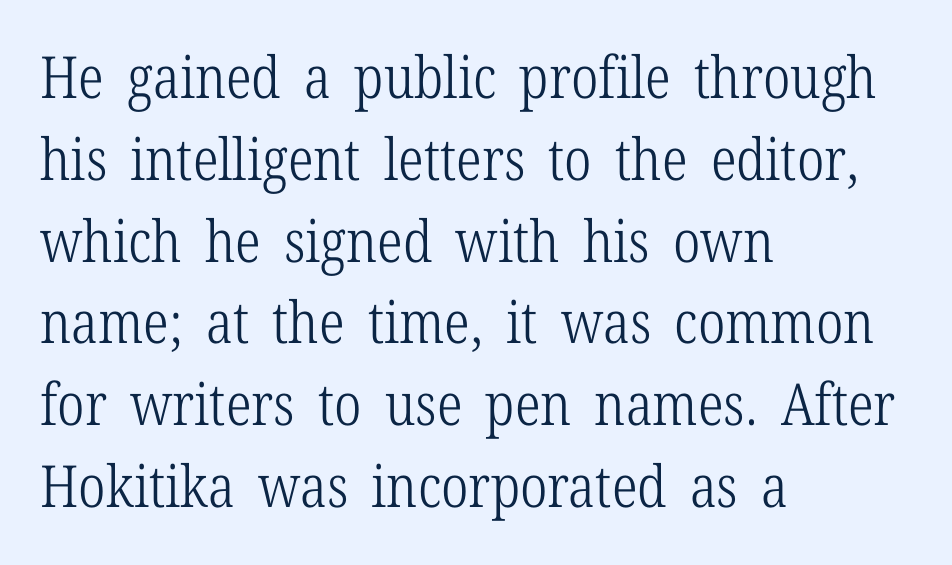
This sample uses a serif face. Vertical strokes here are truly vertical. The rag falls on the right side of this text block. Leading: standard. A quiet, ordinary-to-light weight characterises the typeface.
